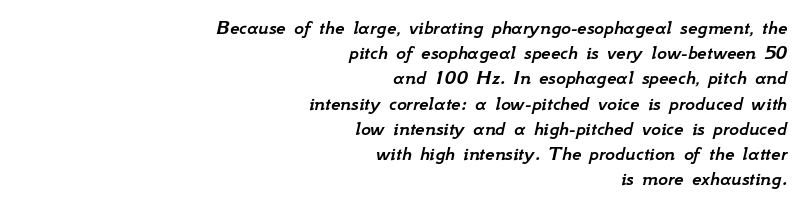
Default kerning and tracking; the words read as compact shapes. Style check: oblique. Beneath every word, the page is bare. Alignment: flush right.
